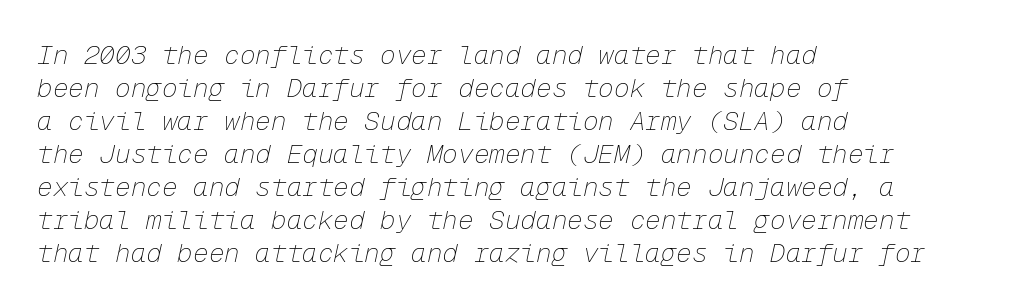
Q: Is the text bold? A: No.
Q: Is the text italic (slanted)? A: Yes, it leans right by about 12 degrees.
Q: Is the text underlined? A: No.
Q: How is the paragraph aligned? A: Left-aligned.
Q: Is the spacing between letters normal or unusually wide? A: Normal.
Q: Is the spacing between lines tight, normal or loose? A: Normal.
